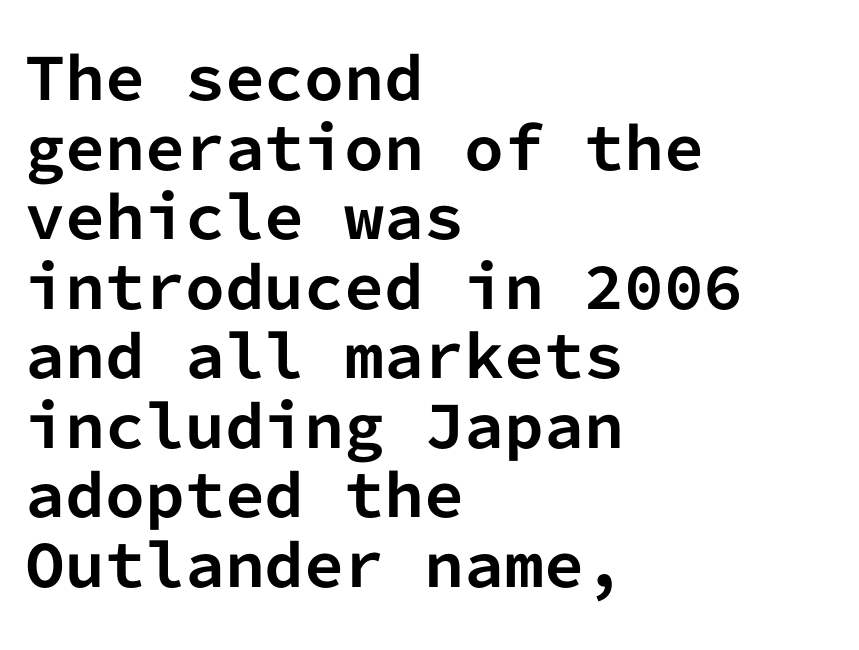
Q: Is the text bold? A: Yes.
Q: Is the text italic (slanted)? A: No, it is upright.
Q: Is the typeface a serif or a sans-serif typeface? A: Sans-serif.
Q: Is the text underlined? A: No.
Q: How is the paragraph aligned? A: Left-aligned.
Q: Is the spacing between letters normal or unusually wide? A: Normal.
Q: Width (condensed, normal, or wide)? A: Normal.
Q: Stroke contrast? A: Low.
Q: x-height? A: Medium.
Q: Monospaced? A: Yes.
